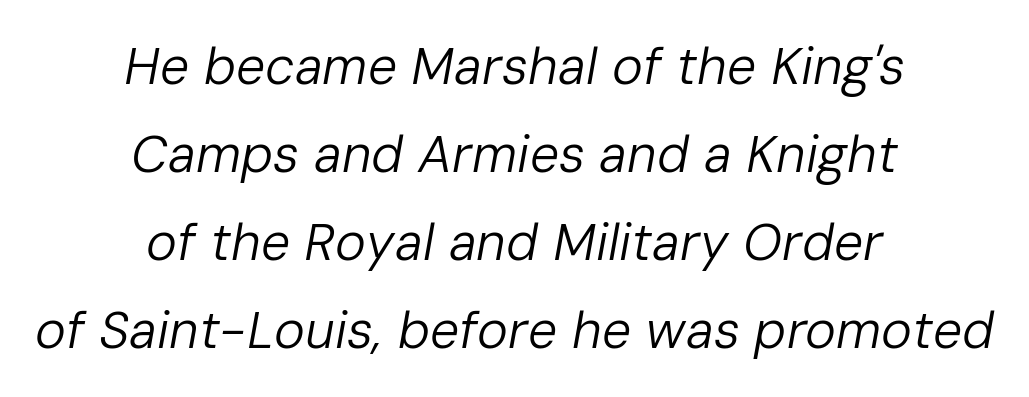
{"italic": "yes", "lean": "right", "slant_degrees": 10, "bold": "no", "weight": "regular", "width": "normal", "stroke_contrast": "low", "x_height": "medium", "monospaced": "no", "underline": "no", "align": "center", "line_spacing": "normal", "line_spacing_ratio": 1.69, "letter_spacing": "normal", "letter_spacing_em": 0.0, "glyph_px": 52}
